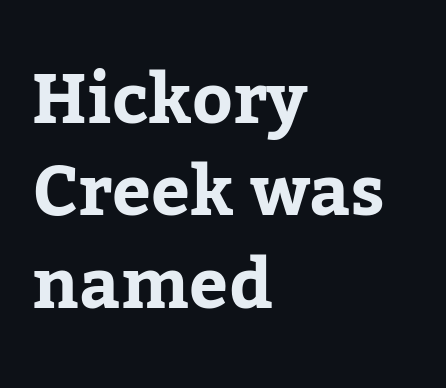
The image shows 69 px serif type, upright; set left-aligned, normal line spacing (1.34x), normal letter spacing, not underlined; low stroke contrast and a medium x-height.
